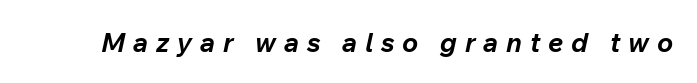
{"italic": "yes", "lean": "right", "slant_degrees": 12, "bold": "yes", "underline": "no", "letter_spacing": "wide", "letter_spacing_em": 0.29, "glyph_px": 27}
